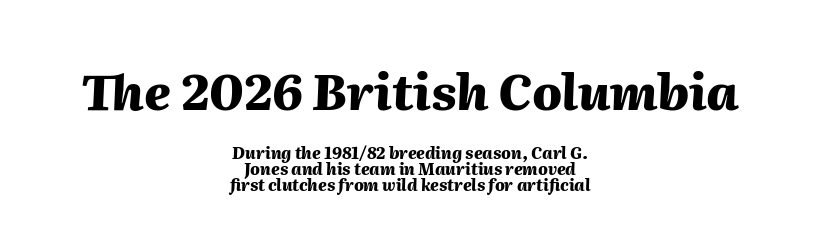
The letters advance in unequal steps, a hallmark of proportional type. The passage shown is not underscored anywhere. Honestly, the rows look squashed on top of each other. A student would notice the top passage is typeset larger than what follows.
